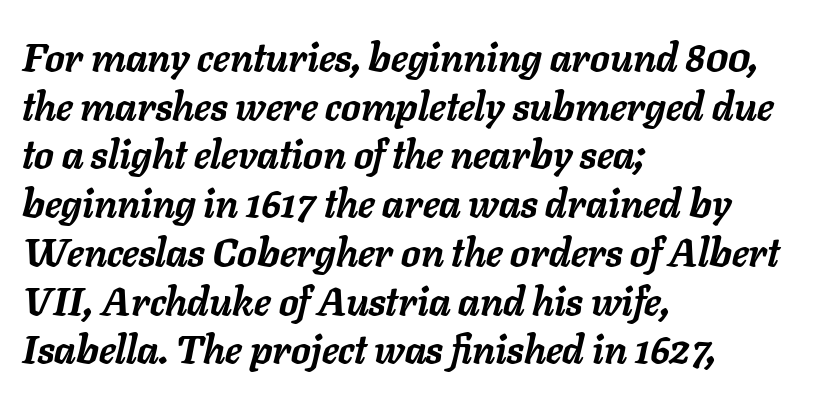
The image shows 39 px semibold type, italic (leaning right); set left-aligned, normal line spacing (1.25x), normal letter spacing, not underlined; low stroke contrast and a medium x-height.
